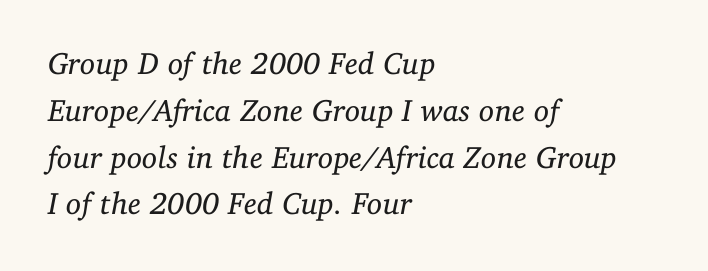
Q: Is the text bold? A: No.
Q: Is the text italic (slanted)? A: Yes, it leans right by about 11 degrees.
Q: Is the typeface a serif or a sans-serif typeface? A: Serif.
Q: Is the text underlined? A: No.
Q: How is the paragraph aligned? A: Left-aligned.
Q: Is the spacing between letters normal or unusually wide? A: Normal.
Q: Is the spacing between lines tight, normal or loose? A: Normal.
Q: Width (condensed, normal, or wide)? A: Normal.
Q: Stroke contrast? A: Low.
Q: x-height? A: Medium.
Q: Monospaced? A: No.
